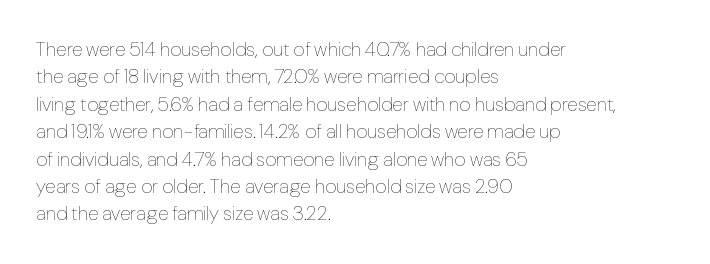
{"italic": "no", "bold": "no", "underline": "no", "align": "left", "line_spacing": "normal", "line_spacing_ratio": 1.37, "letter_spacing": "normal", "letter_spacing_em": 0.0, "glyph_px": 20}
